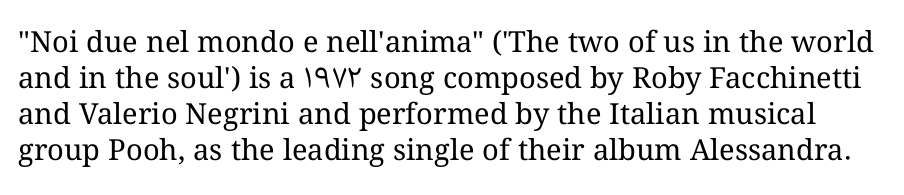
The image shows 29 px regular-weight type, upright; set line spacing 1.24x, normal letter spacing, not underlined; medium stroke contrast and a medium x-height.
